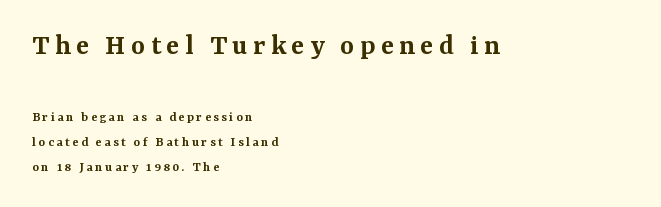
The image shows 30 px semibold serif type, upright; set left-aligned, line spacing 1.79x, not underlined; the first (top) block is 2.14x larger; medium stroke contrast and a medium x-height.
